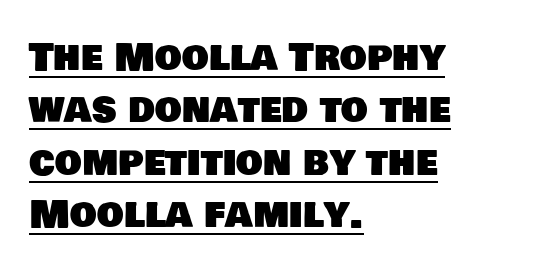
Font category for this specimen: sans-serif. Think of a printed novel: that variable character pitch is what you see here. A student would call this left alignment; a typographer would say flush left, rag right. Horizontal bands of white between lines are of average thickness. Nothing unusual about the tracking: characters are spaced as the font intends.
